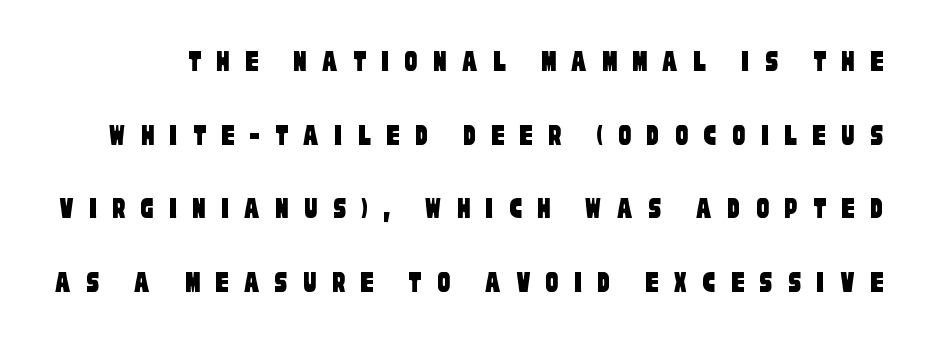
Q: Is the typeface a serif or a sans-serif typeface? A: Sans-serif.
Q: Is the text underlined? A: No.
Q: Is the spacing between letters normal or unusually wide? A: Unusually wide.
Q: Is the spacing between lines tight, normal or loose? A: Loose.
Q: Width (condensed, normal, or wide)? A: Condensed.
Q: Stroke contrast? A: Low.
Q: x-height? A: Large.
Q: Monospaced? A: No.
